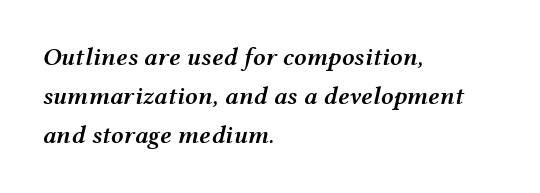
{"italic": "yes", "lean": "right", "slant_degrees": 12, "bold": "semi", "underline": "no", "align": "left", "line_spacing": "normal", "line_spacing_ratio": 1.57, "letter_spacing": "normal", "letter_spacing_em": 0.0, "glyph_px": 25}
